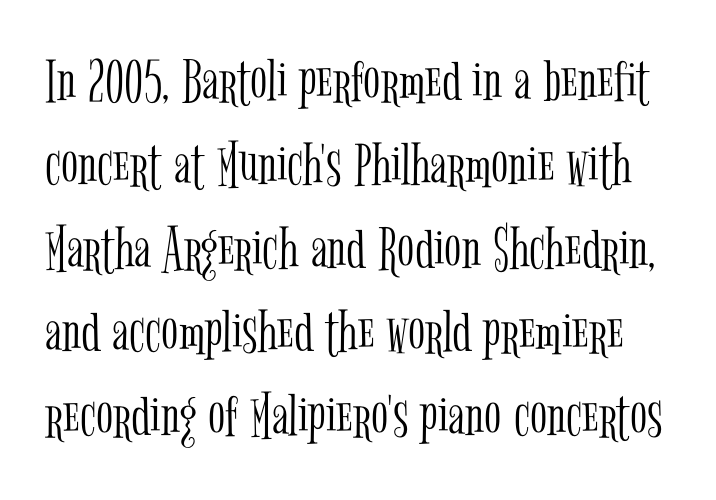
The image shows 63 px light, condensed serif type, upright; set normal line spacing (1.33x), normal letter spacing, not underlined; low stroke contrast and a medium x-height.
